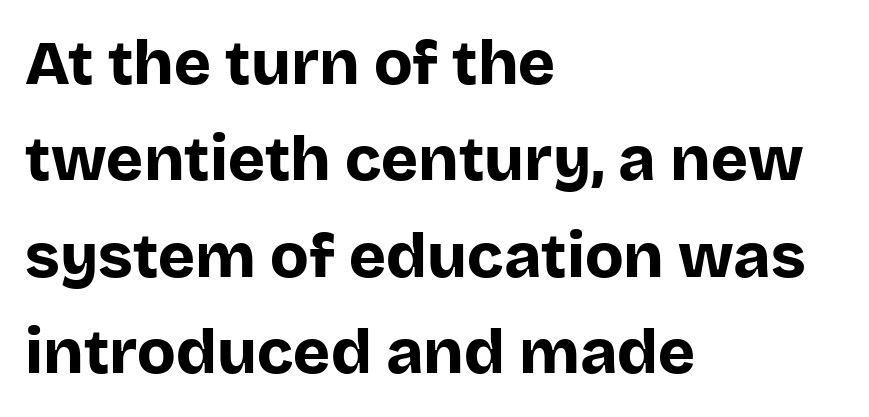
The image shows 63 px bold sans-serif type, upright; set left-aligned, normal line spacing (1.53x), normal letter spacing, not underlined; low stroke contrast and a large x-height.
